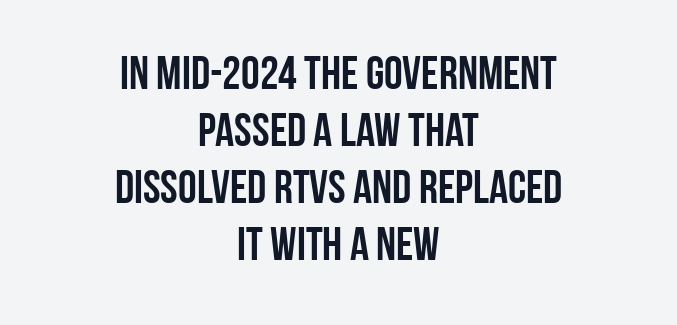
Q: Is the text italic (slanted)? A: No, it is upright.
Q: Is the typeface a serif or a sans-serif typeface? A: Sans-serif.
Q: Is the text underlined? A: No.
Q: How is the paragraph aligned? A: Centered.
Q: Is the spacing between letters normal or unusually wide? A: Normal.
Q: Width (condensed, normal, or wide)? A: Condensed.
Q: Stroke contrast? A: Low.
Q: x-height? A: Large.
Q: Monospaced? A: No.
